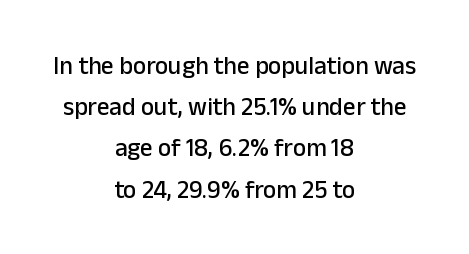
The image shows 25 px text type, upright; set centered, normal line spacing (1.65x), normal letter spacing, not underlined.
